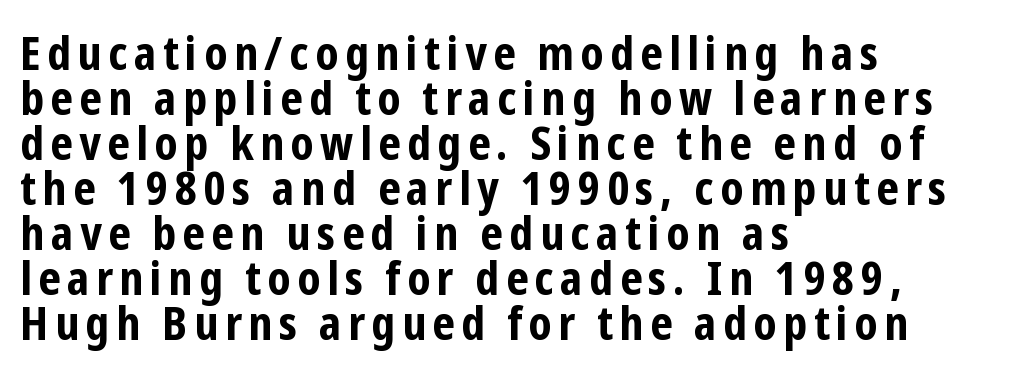
The designer dialed line spacing down below the default. Each letter keeps its own natural width here, so spacing adapts to shape. The setting favours the left margin, as ordinary paragraphs usually do. A typesetter would mark this as roman, not italic. A clean baseline with only descenders dipping below it.
